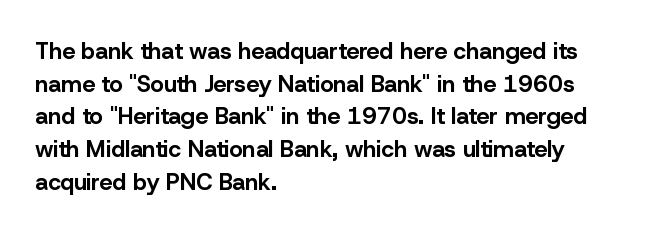
{"italic": "no", "bold": "yes", "underline": "no", "align": "left", "line_spacing": "normal", "line_spacing_ratio": 1.42, "letter_spacing": "normal", "letter_spacing_em": 0.0, "glyph_px": 23}
